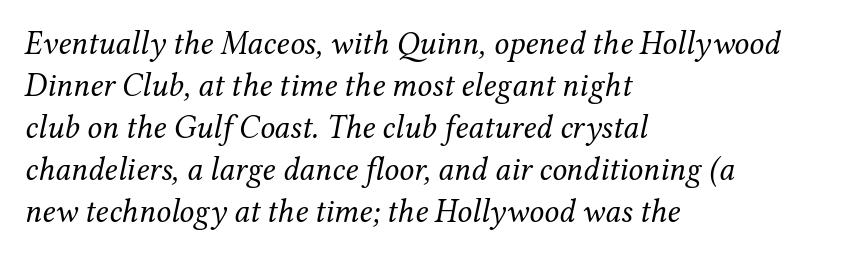
The image shows 33 px regular-weight serif type, italic (leaning right); set left-aligned, normal line spacing (1.27x), normal letter spacing, not underlined; medium stroke contrast and a medium x-height.
